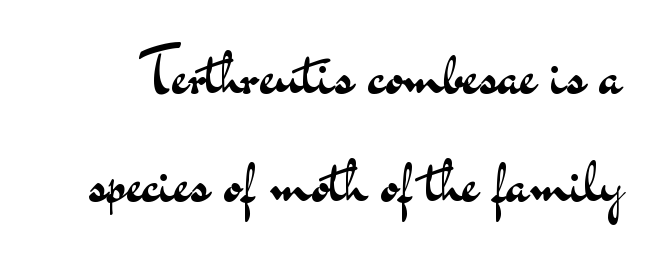
{"serif": "no", "bold": "no", "weight": "regular", "width": "wide", "stroke_contrast": "medium", "x_height": "small", "monospaced": "no", "underline": "no", "line_spacing_ratio": 1.71, "letter_spacing": "normal", "letter_spacing_em": 0.0, "glyph_px": 63}
